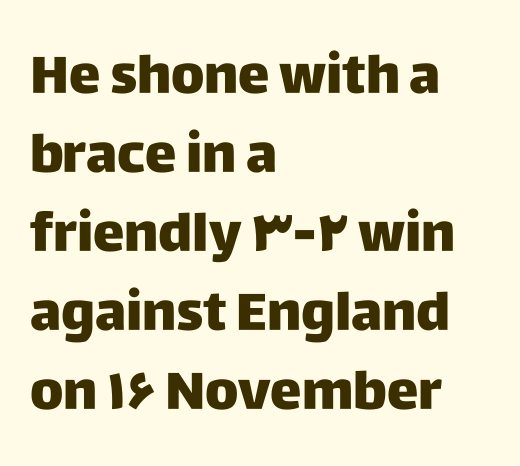
{"serif": "no", "italic": "no", "width": "normal", "stroke_contrast": "low", "x_height": "large", "monospaced": "no", "underline": "no", "align": "left", "line_spacing": "normal", "line_spacing_ratio": 1.49, "letter_spacing": "normal", "letter_spacing_em": 0.0, "glyph_px": 53}
